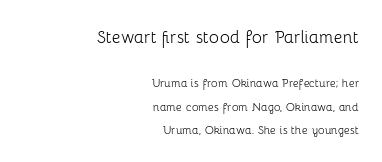
{"italic": "no", "bold": "no", "underline": "no", "align": "right", "line_spacing": "normal", "line_spacing_ratio": 1.65, "letter_spacing": "normal", "letter_spacing_em": 0.0, "larger_block": "first", "size_ratio": 1.5, "glyph_px": 21}
